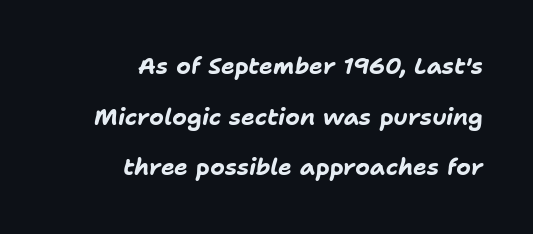
{"italic": "yes", "lean": "right", "slant_degrees": 11, "bold": "yes", "underline": "no", "align": "right", "line_spacing": "loose", "line_spacing_ratio": 2.2, "letter_spacing": "normal", "letter_spacing_em": 0.0, "glyph_px": 23}
